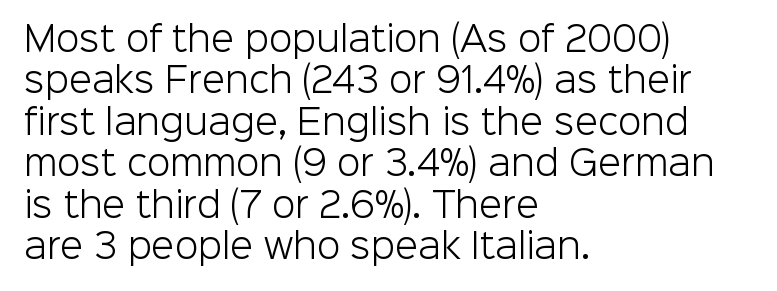
{"serif": "no", "italic": "no", "bold": "no", "weight": "light", "width": "normal", "stroke_contrast": "low", "x_height": "medium", "monospaced": "no", "underline": "no", "align": "left", "line_spacing_ratio": 1.22, "letter_spacing": "normal", "letter_spacing_em": 0.0, "glyph_px": 34}
